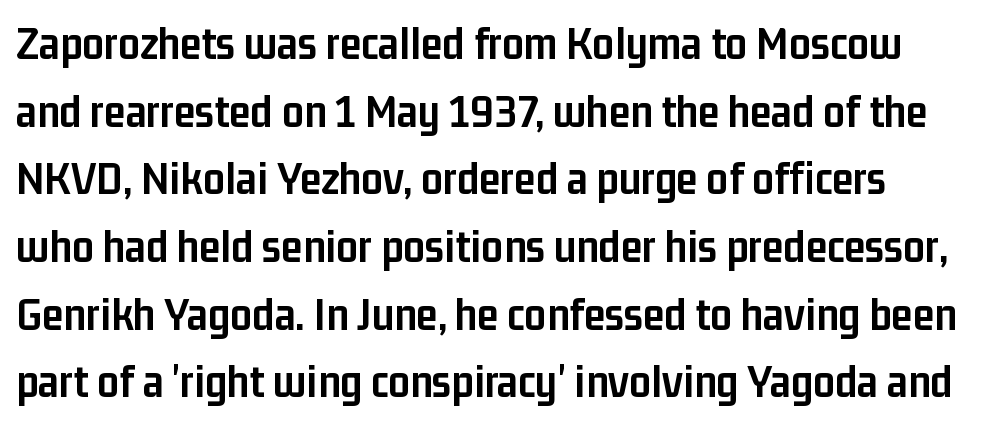
{"serif": "no", "italic": "no", "bold": "yes", "weight": "semibold", "width": "condensed", "stroke_contrast": "low", "x_height": "medium", "monospaced": "no", "underline": "no", "line_spacing": "normal", "line_spacing_ratio": 1.41, "letter_spacing": "normal", "letter_spacing_em": 0.0, "glyph_px": 48}
